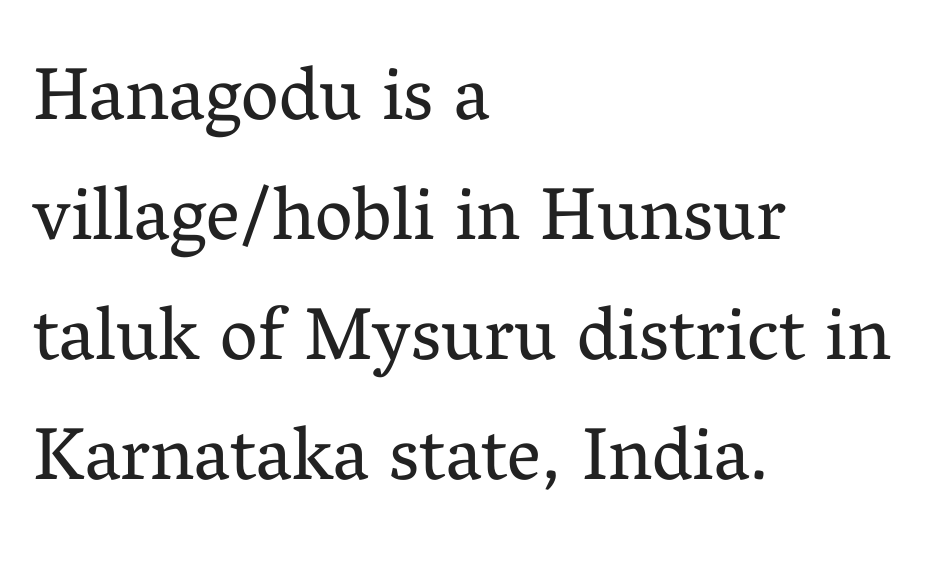
Q: Is the text bold? A: No.
Q: Is the text italic (slanted)? A: No, it is upright.
Q: Is the typeface a serif or a sans-serif typeface? A: Serif.
Q: Is the text underlined? A: No.
Q: How is the paragraph aligned? A: Left-aligned.
Q: Is the spacing between letters normal or unusually wide? A: Normal.
Q: Is the spacing between lines tight, normal or loose? A: Normal.
Q: Width (condensed, normal, or wide)? A: Normal.
Q: Stroke contrast? A: Medium.
Q: x-height? A: Medium.
Q: Monospaced? A: No.
